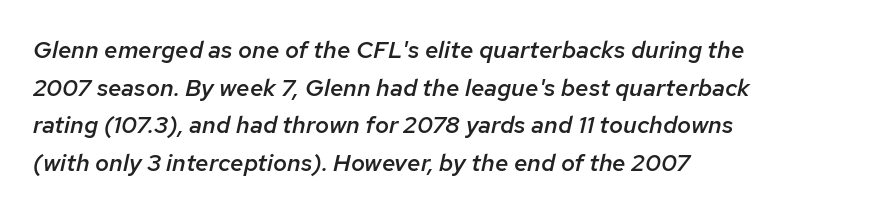
Q: Is the text bold? A: Semi-bold.
Q: Is the text italic (slanted)? A: Yes, it leans right by about 12 degrees.
Q: Is the text underlined? A: No.
Q: How is the paragraph aligned? A: Left-aligned.
Q: Is the spacing between letters normal or unusually wide? A: Normal.
Q: Is the spacing between lines tight, normal or loose? A: Normal.
